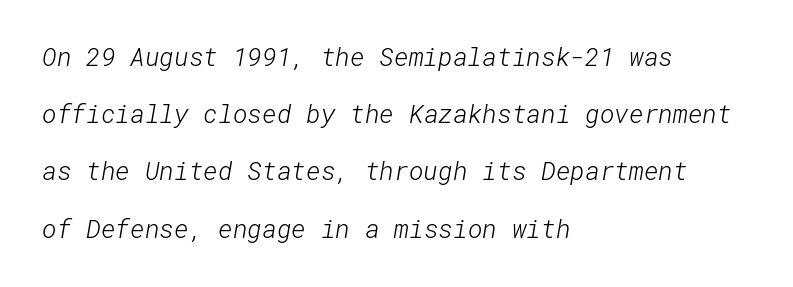
Inter-character spacing is left at the font's built-in metrics. Loosely led — the rows are spread out. The typesetting does not lean heavy: it is not bold. The ragged edge is on the right, which tells us the setting is flush left. Type without underlining.
